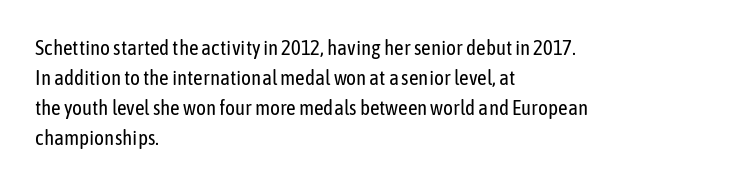
{"italic": "no", "bold": "no", "underline": "no", "align": "left", "line_spacing": "normal", "line_spacing_ratio": 1.43, "letter_spacing": "normal", "letter_spacing_em": 0.0, "glyph_px": 21}
